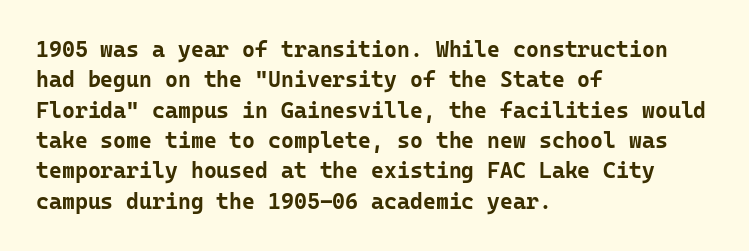
Q: Is the text bold? A: Yes.
Q: Is the text italic (slanted)? A: No, it is upright.
Q: Is the text underlined? A: No.
Q: How is the paragraph aligned? A: Left-aligned.
Q: Is the spacing between letters normal or unusually wide? A: Normal.
Q: Is the spacing between lines tight, normal or loose? A: Normal.
